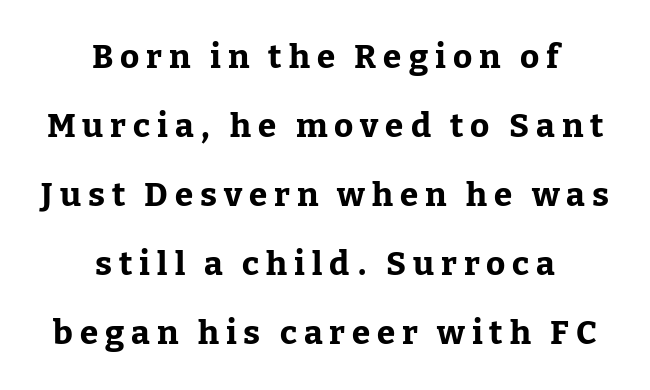
{"serif": "yes", "italic": "no", "bold": "yes", "weight": "bold", "width": "normal", "stroke_contrast": "low", "x_height": "medium", "monospaced": "no", "underline": "no", "align": "center", "line_spacing": "loose", "line_spacing_ratio": 2.09, "letter_spacing": "wide", "letter_spacing_em": 0.21, "glyph_px": 33}
